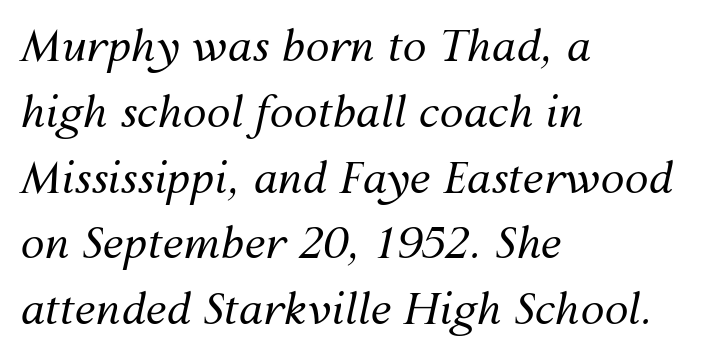
Q: Is the text bold? A: No.
Q: Is the text italic (slanted)? A: Yes, it leans right by about 12 degrees.
Q: Is the text underlined? A: No.
Q: How is the paragraph aligned? A: Left-aligned.
Q: Is the spacing between letters normal or unusually wide? A: Normal.
Q: Is the spacing between lines tight, normal or loose? A: Normal.
Q: Width (condensed, normal, or wide)? A: Normal.
Q: Stroke contrast? A: Medium.
Q: x-height? A: Medium.
Q: Monospaced? A: No.
